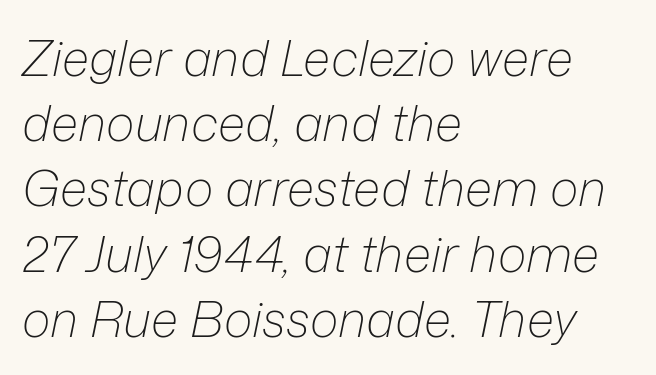
{"italic": "yes", "lean": "right", "slant_degrees": 12, "bold": "no", "weight": "light", "width": "normal", "stroke_contrast": "low", "x_height": "medium", "monospaced": "no", "underline": "no", "align": "left", "line_spacing": "normal", "line_spacing_ratio": 1.33, "letter_spacing": "normal", "letter_spacing_em": 0.0, "glyph_px": 49}
